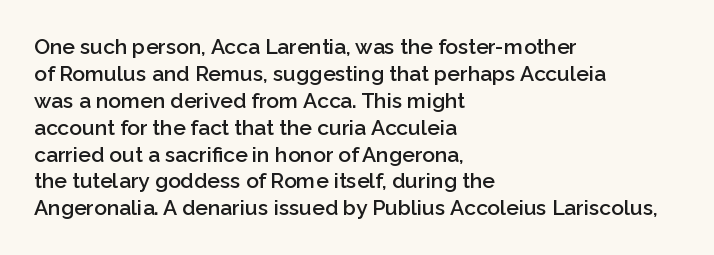
Q: Is the text bold? A: Semi-bold.
Q: Is the text italic (slanted)? A: No, it is upright.
Q: Is the text underlined? A: No.
Q: How is the paragraph aligned? A: Left-aligned.
Q: Is the spacing between letters normal or unusually wide? A: Normal.
Q: Is the spacing between lines tight, normal or loose? A: Normal.
